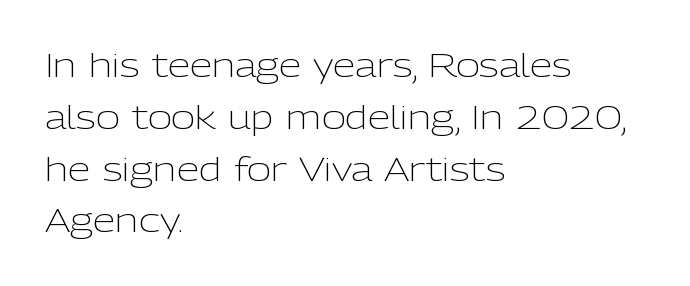
The image shows 33 px light sans-serif type, upright; set left-aligned, normal line spacing (1.57x), normal letter spacing, not underlined; low stroke contrast and a medium x-height.
